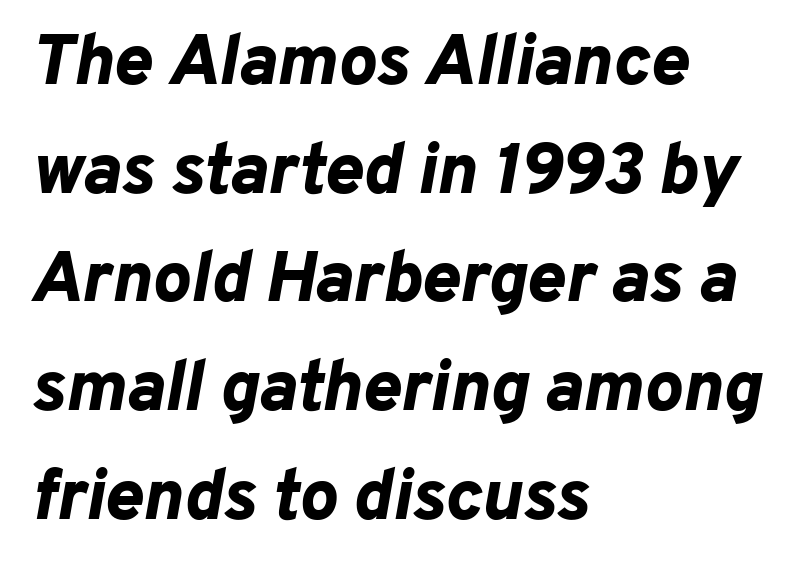
Successive baselines arrive at the customary interval. Is the type bold? Yes — the strokes are clearly thick and heavy. Check the space under the baseline: it is left empty. Caption: multi-line text, flush left, ragged right.
